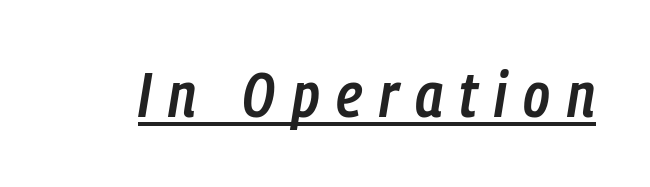
Q: Is the text bold? A: Semi-bold.
Q: Is the text italic (slanted)? A: Yes, it leans right by about 9 degrees.
Q: Is the text underlined? A: Yes.
Q: Is the spacing between letters normal or unusually wide? A: Unusually wide.
Q: Width (condensed, normal, or wide)? A: Condensed.
Q: Stroke contrast? A: Low.
Q: x-height? A: Medium.
Q: Monospaced? A: No.
